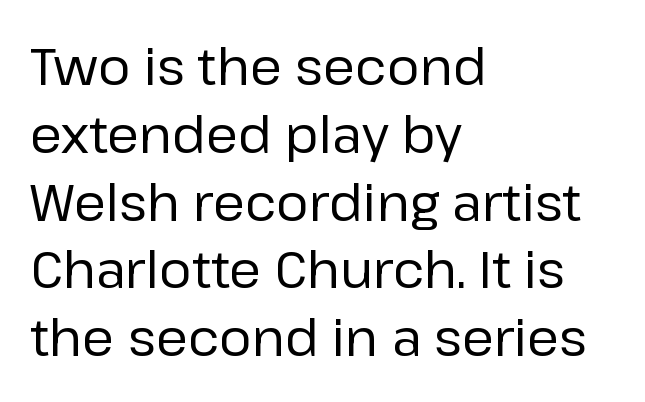
{"serif": "no", "italic": "no", "bold": "no", "weight": "regular", "width": "normal", "stroke_contrast": "low", "x_height": "medium", "monospaced": "no", "underline": "no", "align": "left", "line_spacing": "normal", "line_spacing_ratio": 1.33, "letter_spacing": "normal", "letter_spacing_em": 0.0, "glyph_px": 51}
